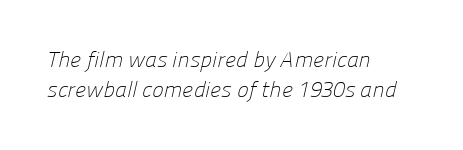
Q: Is the text bold? A: No.
Q: Is the text underlined? A: No.
Q: How is the paragraph aligned? A: Left-aligned.
Q: Is the spacing between letters normal or unusually wide? A: Normal.
Q: Is the spacing between lines tight, normal or loose? A: Normal.
